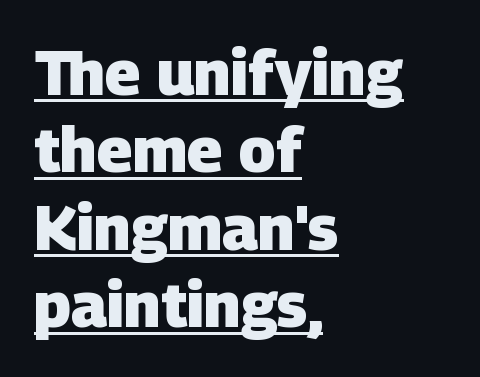
The image shows 62 px heavy sans-serif type; set left-aligned, normal line spacing (1.25x), normal letter spacing, underlined; low stroke contrast and a large x-height.
